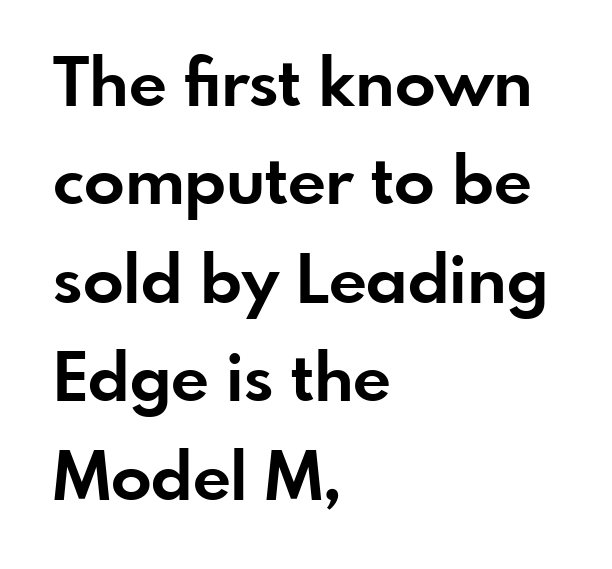
The image shows 67 px bold sans-serif type, upright; set left-aligned, normal line spacing (1.47x), normal letter spacing, not underlined; low stroke contrast and a small x-height.
